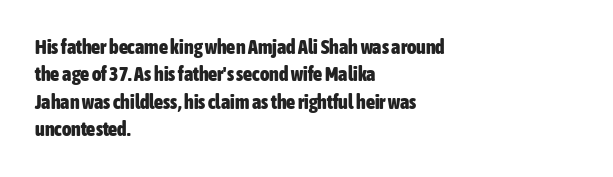
The image shows 20 px bold type, upright; set left-aligned, normal line spacing (1.37x), normal letter spacing, not underlined.
